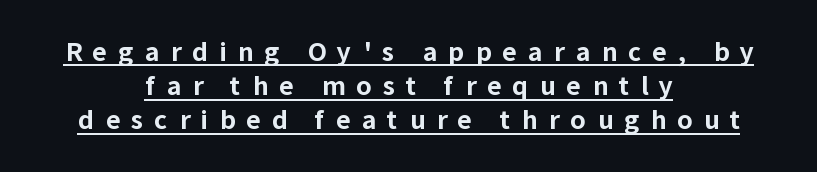
Quick note: not italic, upright. Does the copy run flush right? No — it is centered line by line. Thick stems and heavy bowls — unmistakably bold. What stands out about the letter spacing? Its width — letters are far apart.
